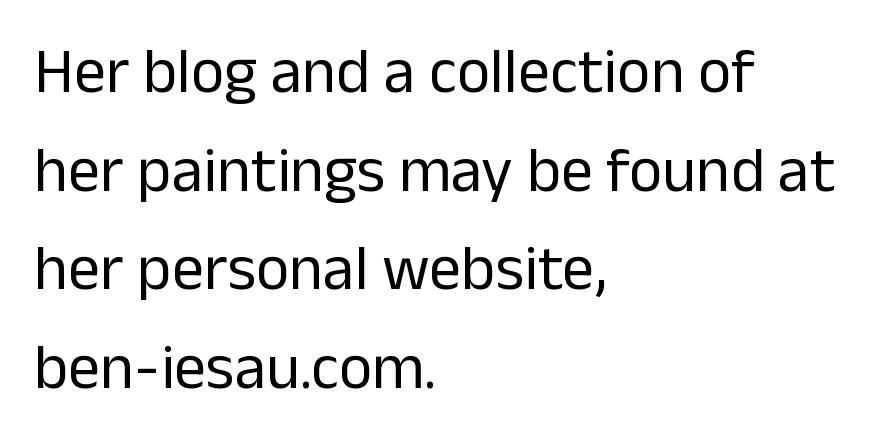
{"serif": "no", "italic": "no", "bold": "no", "weight": "regular", "width": "normal", "stroke_contrast": "low", "x_height": "medium", "monospaced": "no", "underline": "no", "align": "left", "line_spacing": "normal", "line_spacing_ratio": 1.54, "letter_spacing": "normal", "letter_spacing_em": 0.0, "glyph_px": 64}
